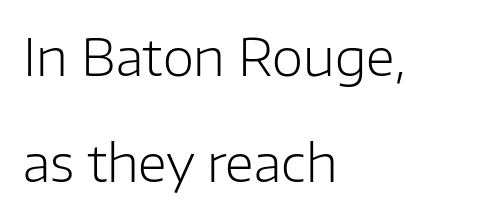
Q: Is the text bold? A: No.
Q: Is the text italic (slanted)? A: No, it is upright.
Q: Is the typeface a serif or a sans-serif typeface? A: Sans-serif.
Q: Is the text underlined? A: No.
Q: How is the paragraph aligned? A: Left-aligned.
Q: Is the spacing between letters normal or unusually wide? A: Normal.
Q: Is the spacing between lines tight, normal or loose? A: Loose.
Q: Width (condensed, normal, or wide)? A: Normal.
Q: Stroke contrast? A: Low.
Q: x-height? A: Medium.
Q: Monospaced? A: No.
